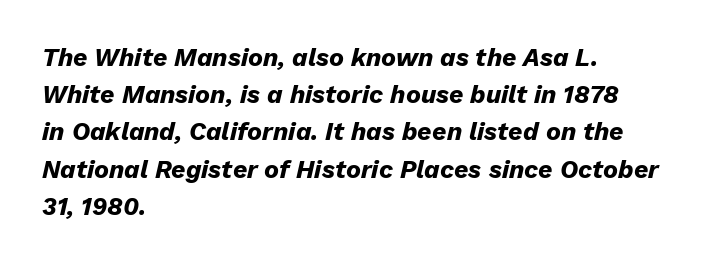
The image shows 25 px bold type, italic (leaning right); set left-aligned, normal line spacing (1.49x), normal letter spacing, not underlined.
